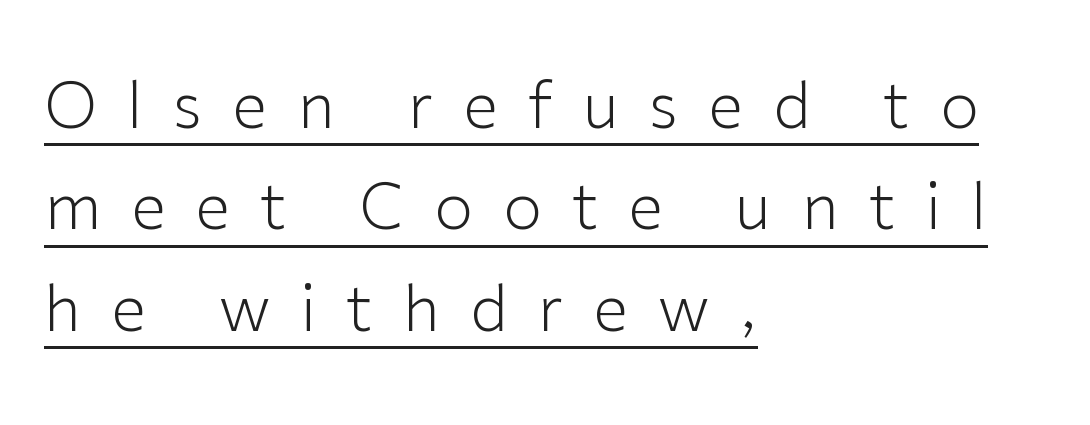
Q: Is the text bold? A: No.
Q: Is the text italic (slanted)? A: No, it is upright.
Q: Is the typeface a serif or a sans-serif typeface? A: Sans-serif.
Q: Is the text underlined? A: Yes.
Q: How is the paragraph aligned? A: Left-aligned.
Q: Is the spacing between letters normal or unusually wide? A: Unusually wide.
Q: Is the spacing between lines tight, normal or loose? A: Normal.
Q: Width (condensed, normal, or wide)? A: Normal.
Q: Stroke contrast? A: Low.
Q: x-height? A: Medium.
Q: Monospaced? A: No.
